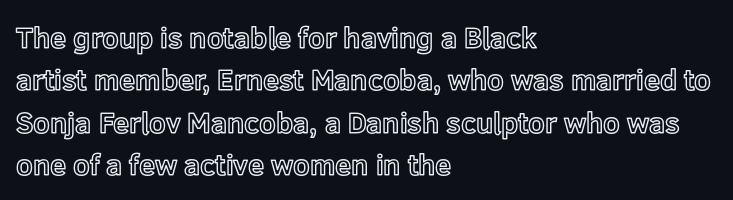
Q: Is the text italic (slanted)? A: No, it is upright.
Q: Is the text underlined? A: No.
Q: How is the paragraph aligned? A: Left-aligned.
Q: Is the spacing between letters normal or unusually wide? A: Normal.
Q: Is the spacing between lines tight, normal or loose? A: Normal.
Q: Width (condensed, normal, or wide)? A: Normal.
Q: x-height? A: Medium.
Q: Monospaced? A: No.
